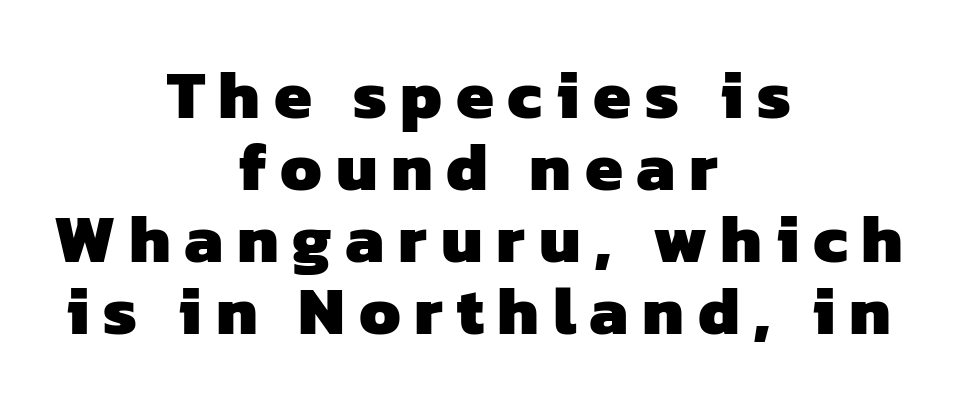
Q: Is the text bold? A: Yes.
Q: Is the typeface a serif or a sans-serif typeface? A: Sans-serif.
Q: Is the text underlined? A: No.
Q: How is the paragraph aligned? A: Centered.
Q: Is the spacing between letters normal or unusually wide? A: Unusually wide.
Q: Is the spacing between lines tight, normal or loose? A: Tight.
Q: Width (condensed, normal, or wide)? A: Normal.
Q: Stroke contrast? A: Low.
Q: x-height? A: Medium.
Q: Monospaced? A: No.
